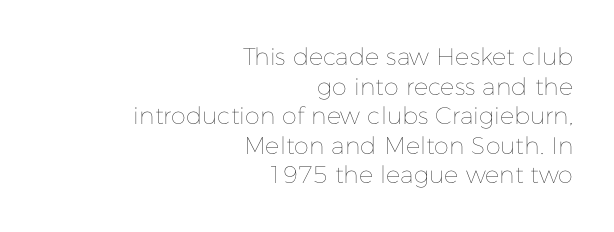
Q: Is the text bold? A: No.
Q: Is the text italic (slanted)? A: No, it is upright.
Q: Is the text underlined? A: No.
Q: How is the paragraph aligned? A: Right-aligned.
Q: Is the spacing between letters normal or unusually wide? A: Normal.
